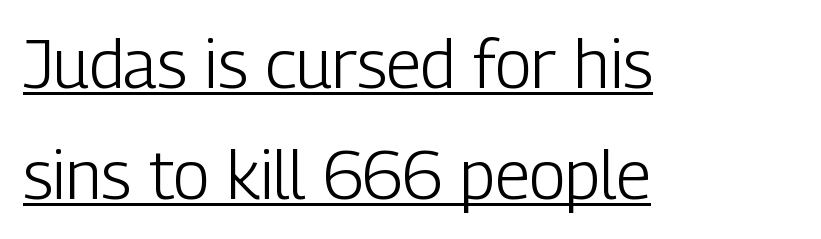
The image shows 67 px light, condensed sans-serif type, upright; set left-aligned, normal line spacing (1.66x), normal letter spacing, underlined; low stroke contrast and a medium x-height.
